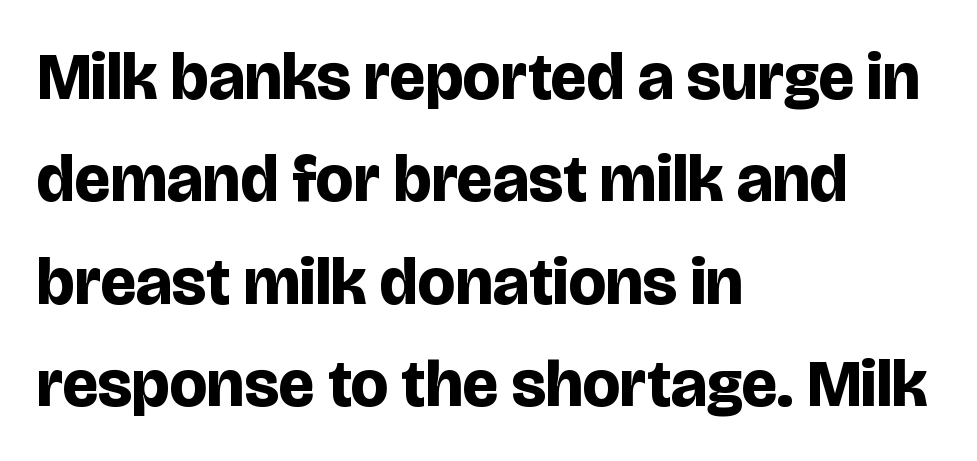
{"serif": "no", "italic": "no", "bold": "yes", "weight": "bold", "width": "normal", "stroke_contrast": "low", "x_height": "large", "monospaced": "no", "underline": "no", "align": "left", "line_spacing": "normal", "line_spacing_ratio": 1.55, "letter_spacing": "normal", "letter_spacing_em": 0.0, "glyph_px": 66}
